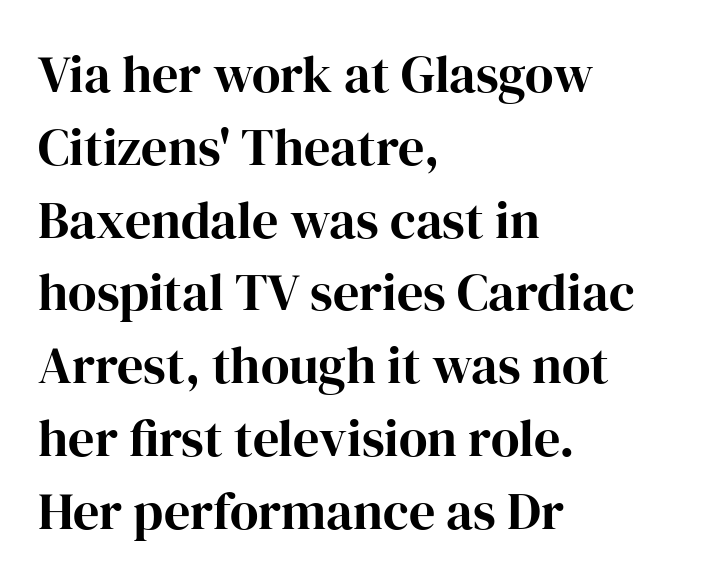
{"serif": "yes", "italic": "no", "width": "normal", "stroke_contrast": "high", "x_height": "medium", "monospaced": "no", "underline": "no", "align": "left", "line_spacing": "normal", "line_spacing_ratio": 1.4, "letter_spacing": "normal", "letter_spacing_em": 0.0, "glyph_px": 52}
